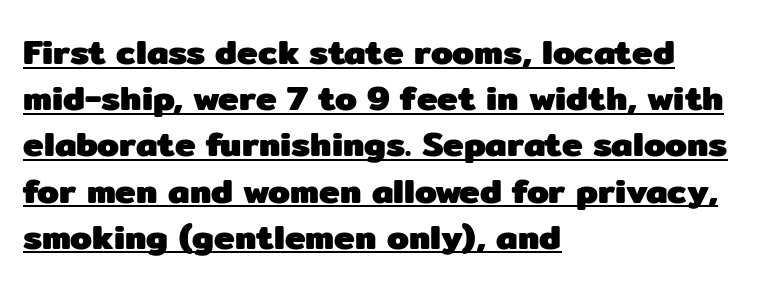
{"serif": "no", "italic": "no", "bold": "yes", "weight": "heavy", "width": "normal", "stroke_contrast": "low", "x_height": "medium", "monospaced": "no", "underline": "yes", "align": "left", "line_spacing": "normal", "line_spacing_ratio": 1.32, "letter_spacing": "normal", "letter_spacing_em": 0.0, "glyph_px": 35}
